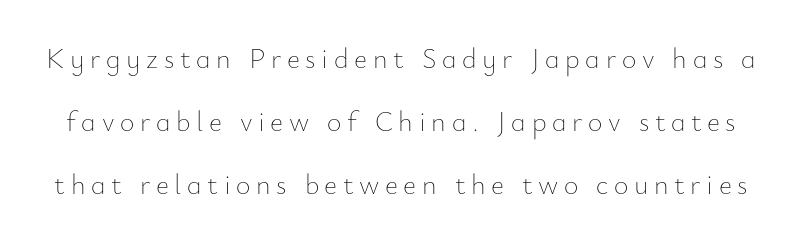
Q: Is the text bold? A: No.
Q: Is the text italic (slanted)? A: No, it is upright.
Q: Is the text underlined? A: No.
Q: Is the spacing between letters normal or unusually wide? A: Unusually wide.
Q: Is the spacing between lines tight, normal or loose? A: Loose.
Q: Width (condensed, normal, or wide)? A: Normal.
Q: Stroke contrast? A: Low.
Q: x-height? A: Small.
Q: Monospaced? A: No.
